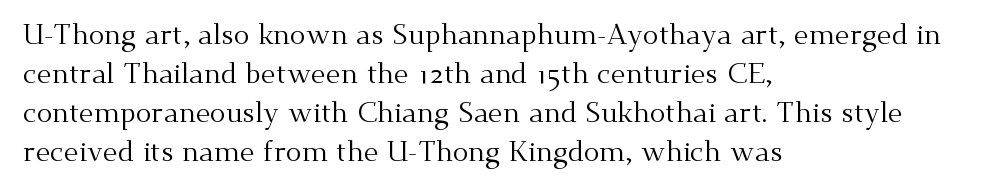
Each letter's strokes conclude with small projecting serifs. Each letter keeps its own natural width here, so spacing adapts to shape. This rendering leaves character spacing at its baseline value. The letters look calm and open, with moderate or lighter stems. Rule under the text: the space is simply empty.
